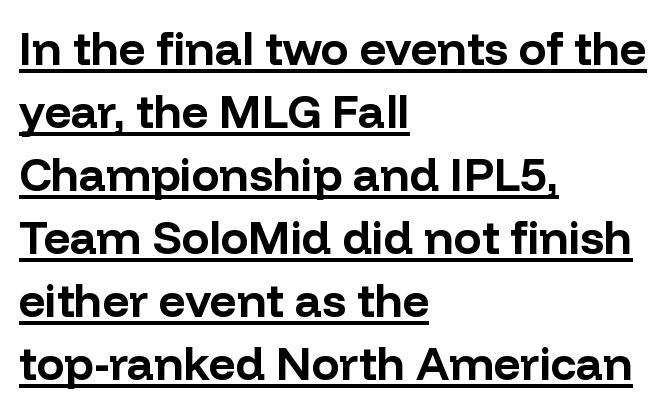
Q: Is the text bold? A: Yes.
Q: Is the text italic (slanted)? A: No, it is upright.
Q: Is the typeface a serif or a sans-serif typeface? A: Sans-serif.
Q: Is the text underlined? A: Yes.
Q: How is the paragraph aligned? A: Left-aligned.
Q: Is the spacing between letters normal or unusually wide? A: Normal.
Q: Is the spacing between lines tight, normal or loose? A: Normal.
Q: Width (condensed, normal, or wide)? A: Normal.
Q: Stroke contrast? A: Low.
Q: x-height? A: Medium.
Q: Monospaced? A: No.
